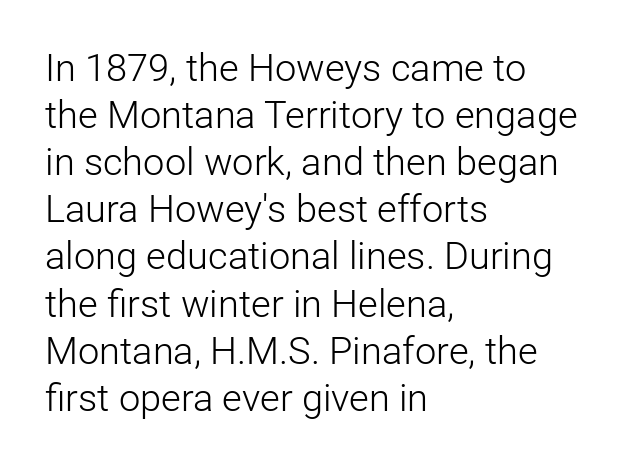
The image shows 38 px light sans-serif type, upright; set left-aligned, line spacing 1.24x, normal letter spacing, not underlined; low stroke contrast and a medium x-height.
